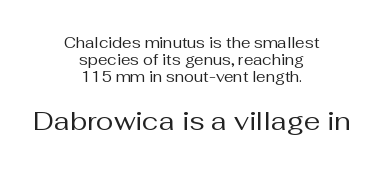
Q: Is the text bold? A: No.
Q: Is the text italic (slanted)? A: No, it is upright.
Q: Is the text underlined? A: No.
Q: How is the paragraph aligned? A: Centered.
Q: Is the spacing between letters normal or unusually wide? A: Normal.
Q: Is the spacing between lines tight, normal or loose? A: Tight.
Q: Which block of text is set in a larger size, the first (top) or the second (bottom)? A: The second (bottom) one.
